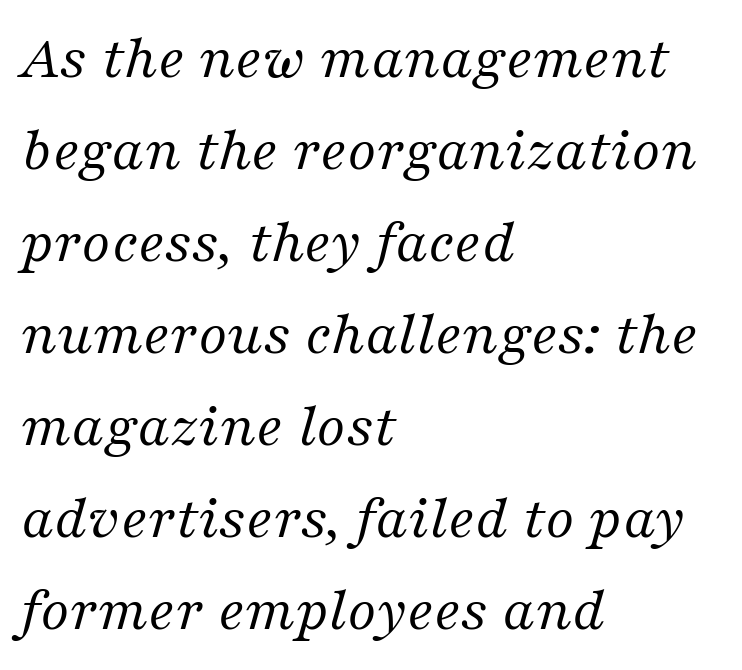
{"serif": "yes", "italic": "yes", "lean": "right", "slant_degrees": 16, "bold": "no", "weight": "regular", "width": "normal", "stroke_contrast": "medium", "x_height": "medium", "monospaced": "no", "underline": "no", "align": "left", "line_spacing": "normal", "line_spacing_ratio": 1.46, "letter_spacing": "normal", "letter_spacing_em": 0.0, "glyph_px": 63}
